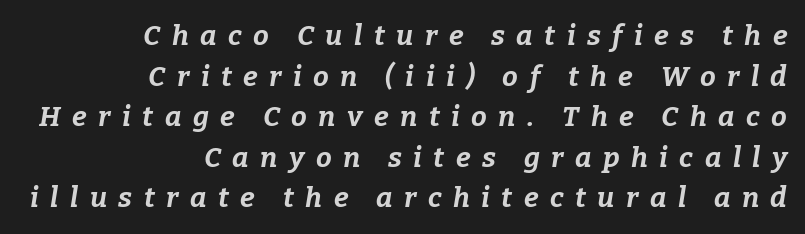
The image shows 28 px bold type, italic (leaning right); set right-aligned, normal line spacing (1.45x), unusually wide letter spacing (+0.41 em), not underlined; low stroke contrast and a medium x-height.
